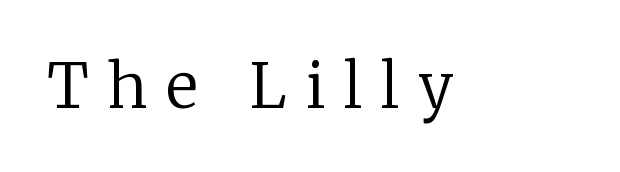
Q: Is the text bold? A: No.
Q: Is the text italic (slanted)? A: No, it is upright.
Q: Is the typeface a serif or a sans-serif typeface? A: Serif.
Q: Is the text underlined? A: No.
Q: Is the spacing between letters normal or unusually wide? A: Unusually wide.
Q: Width (condensed, normal, or wide)? A: Normal.
Q: Stroke contrast? A: Low.
Q: x-height? A: Medium.
Q: Monospaced? A: No.
